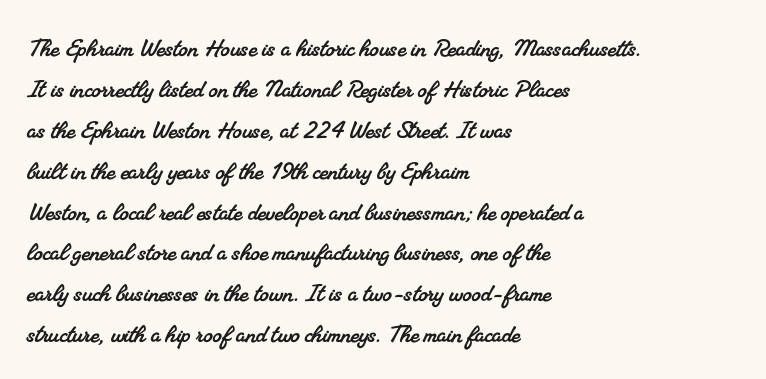
{"serif": "yes", "width": "normal", "stroke_contrast": "medium", "x_height": "small", "monospaced": "no", "underline": "no", "align": "left", "line_spacing": "normal", "line_spacing_ratio": 1.41, "letter_spacing": "normal", "letter_spacing_em": 0.0, "glyph_px": 29}
